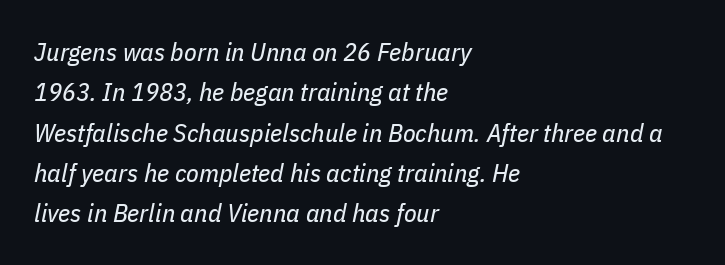
{"italic": "yes", "lean": "right", "slant_degrees": 11, "bold": "no", "underline": "no", "align": "left", "line_spacing": "normal", "line_spacing_ratio": 1.55, "letter_spacing": "normal", "letter_spacing_em": 0.0, "glyph_px": 26}
